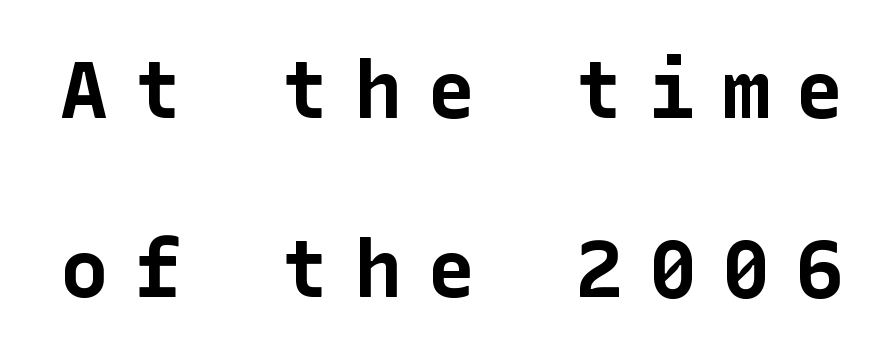
{"serif": "no", "italic": "no", "bold": "yes", "weight": "bold", "width": "normal", "stroke_contrast": "low", "x_height": "medium", "underline": "no", "line_spacing": "loose", "line_spacing_ratio": 2.24, "letter_spacing": "wide", "letter_spacing_em": 0.32, "glyph_px": 80}
